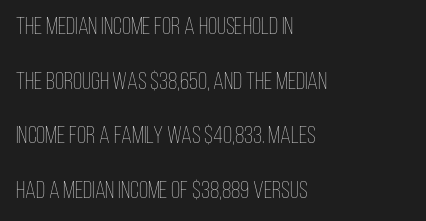
Q: Is the text bold? A: No.
Q: Is the text italic (slanted)? A: No, it is upright.
Q: Is the text underlined? A: No.
Q: How is the paragraph aligned? A: Left-aligned.
Q: Is the spacing between letters normal or unusually wide? A: Normal.
Q: Is the spacing between lines tight, normal or loose? A: Loose.
